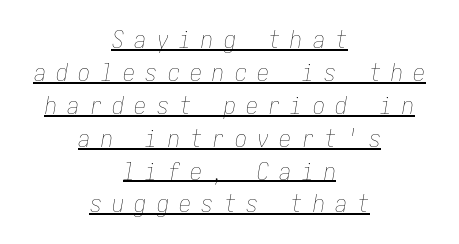
{"italic": "yes", "lean": "right", "slant_degrees": 10, "bold": "no", "underline": "yes", "align": "center", "line_spacing": "normal", "line_spacing_ratio": 1.37, "letter_spacing": "wide", "letter_spacing_em": 0.43, "glyph_px": 24}
